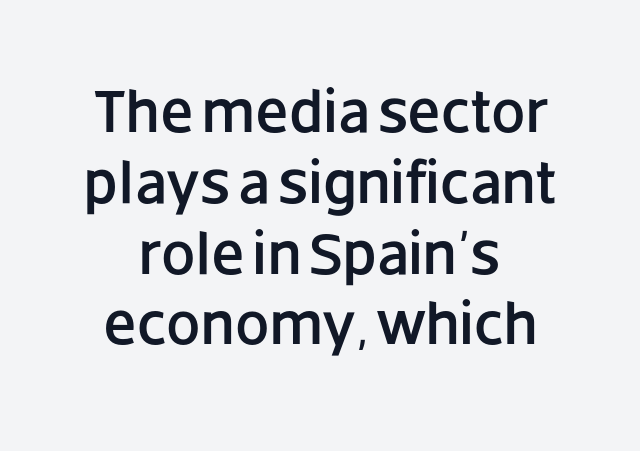
{"serif": "no", "italic": "no", "width": "normal", "stroke_contrast": "low", "x_height": "large", "monospaced": "no", "underline": "no", "align": "center", "line_spacing_ratio": 1.16, "letter_spacing": "normal", "letter_spacing_em": 0.0, "glyph_px": 61}
